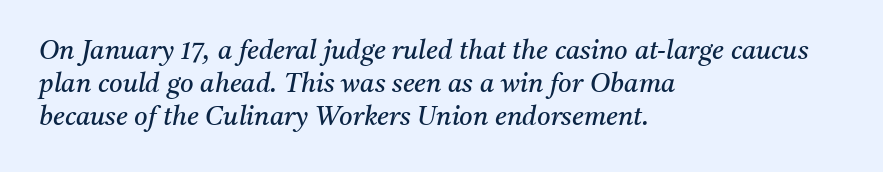
The strokes are not fattened; the text isn't bold. Look at the tracking — it's just the regular setting, nothing added. The rendering anchors every line to the left-hand side. Each row of text sits above clean, open space. How would I describe the line gaps? Plain and ordinary. The passage shown leans; its letterforms are oblique.
